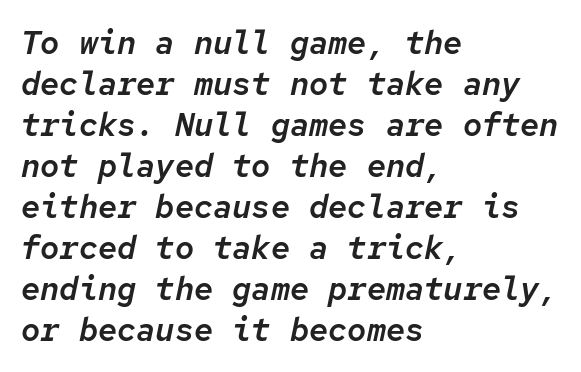
Q: Is the text italic (slanted)? A: Yes, it leans right by about 12 degrees.
Q: Is the text underlined? A: No.
Q: How is the paragraph aligned? A: Left-aligned.
Q: Is the spacing between letters normal or unusually wide? A: Normal.
Q: Is the spacing between lines tight, normal or loose? A: Normal.
Q: Width (condensed, normal, or wide)? A: Normal.
Q: Stroke contrast? A: Low.
Q: x-height? A: Medium.
Q: Monospaced? A: Yes.
